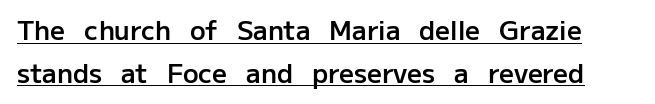
{"italic": "no", "bold": "semi", "underline": "yes", "line_spacing": "normal", "line_spacing_ratio": 1.64, "letter_spacing": "normal", "letter_spacing_em": 0.0, "glyph_px": 26}
